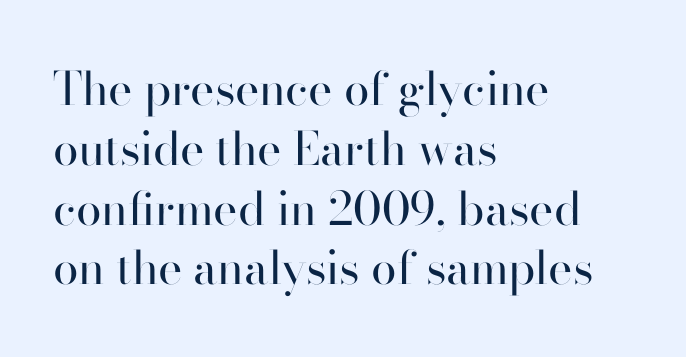
Q: Is the text bold? A: No.
Q: Is the text italic (slanted)? A: No, it is upright.
Q: Is the typeface a serif or a sans-serif typeface? A: Sans-serif.
Q: Is the text underlined? A: No.
Q: How is the paragraph aligned? A: Left-aligned.
Q: Is the spacing between letters normal or unusually wide? A: Normal.
Q: Is the spacing between lines tight, normal or loose? A: Normal.
Q: Width (condensed, normal, or wide)? A: Normal.
Q: Stroke contrast? A: High.
Q: x-height? A: Small.
Q: Monospaced? A: No.
